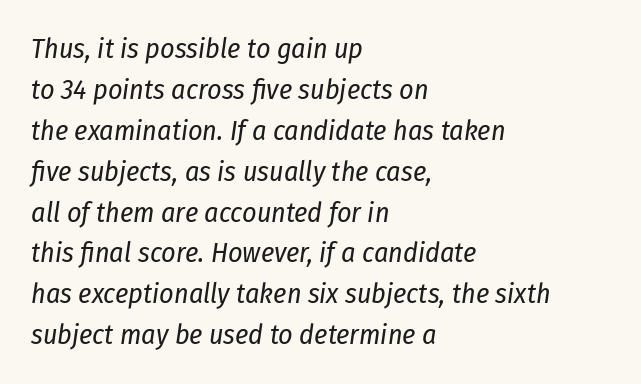
The image shows 28 px regular-weight, condensed type, italic (leaning right); set left-aligned, normal line spacing (1.46x), normal letter spacing, not underlined; low stroke contrast and a medium x-height.
